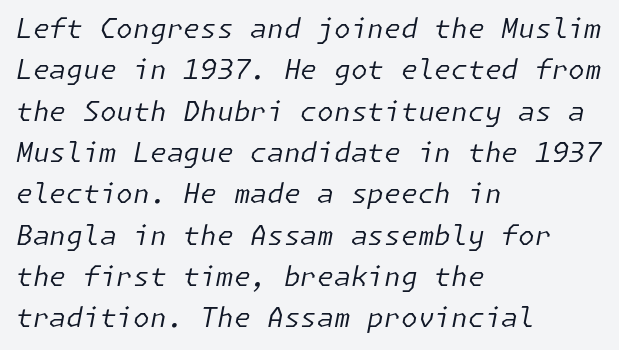
Q: Is the text bold? A: No.
Q: Is the text italic (slanted)? A: Yes, it leans right by about 11 degrees.
Q: Is the text underlined? A: No.
Q: How is the paragraph aligned? A: Left-aligned.
Q: Is the spacing between letters normal or unusually wide? A: Normal.
Q: Is the spacing between lines tight, normal or loose? A: Normal.
